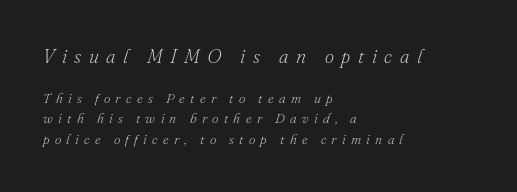
{"italic": "yes", "lean": "right", "slant_degrees": 16, "bold": "no", "underline": "no", "align": "left", "line_spacing": "normal", "line_spacing_ratio": 1.48, "letter_spacing": "wide", "letter_spacing_em": 0.38, "larger_block": "first", "size_ratio": 1.43, "glyph_px": 20}
